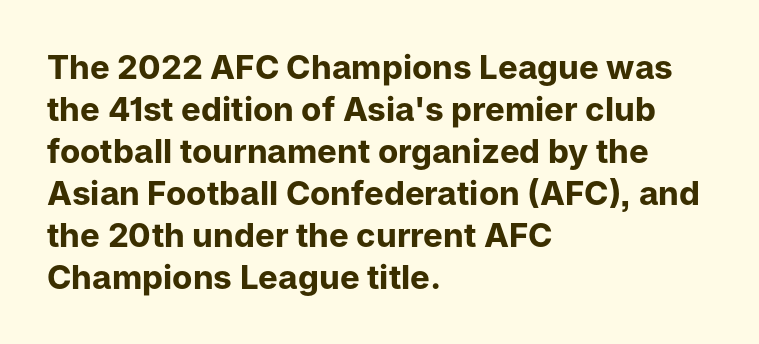
Q: Is the text bold? A: Yes.
Q: Is the text italic (slanted)? A: No, it is upright.
Q: Is the typeface a serif or a sans-serif typeface? A: Sans-serif.
Q: Is the text underlined? A: No.
Q: How is the paragraph aligned? A: Left-aligned.
Q: Is the spacing between letters normal or unusually wide? A: Normal.
Q: Is the spacing between lines tight, normal or loose? A: Normal.
Q: Width (condensed, normal, or wide)? A: Normal.
Q: Stroke contrast? A: Low.
Q: x-height? A: Medium.
Q: Monospaced? A: No.
